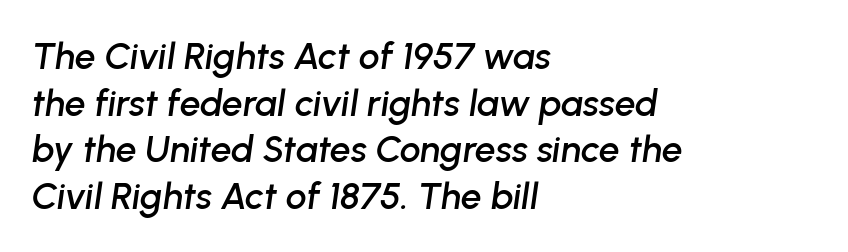
{"italic": "yes", "lean": "right", "slant_degrees": 8, "width": "normal", "stroke_contrast": "low", "x_height": "medium", "monospaced": "no", "underline": "no", "align": "left", "line_spacing": "normal", "line_spacing_ratio": 1.26, "letter_spacing": "normal", "letter_spacing_em": 0.0, "glyph_px": 37}
